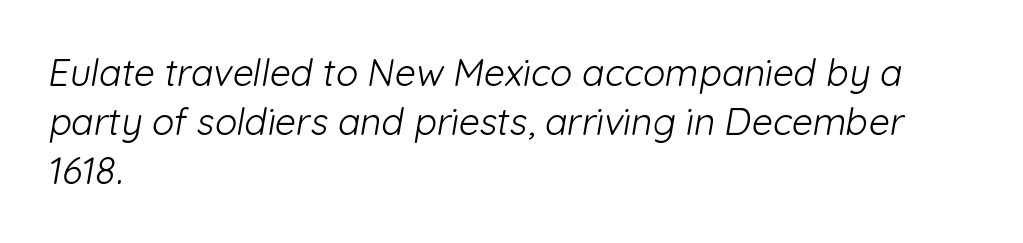
The image shows 37 px light sans-serif type; set left-aligned, normal line spacing (1.32x), normal letter spacing, not underlined; low stroke contrast and a medium x-height.
